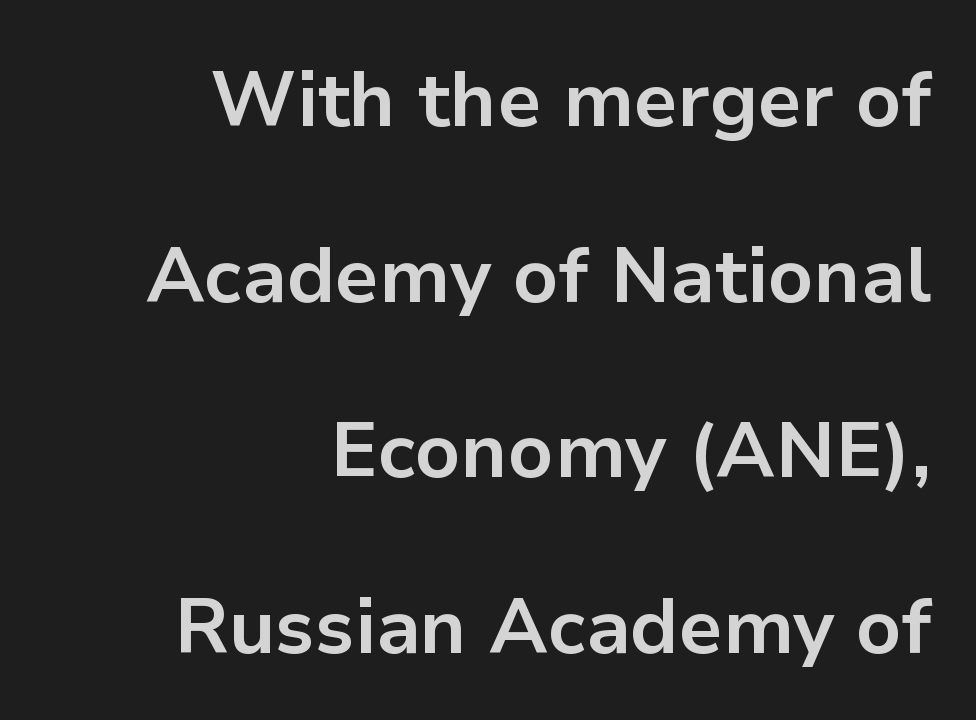
The image shows 77 px bold sans-serif type, upright; set right-aligned, loose line spacing (2.28x), normal letter spacing, not underlined; low stroke contrast and a medium x-height.
